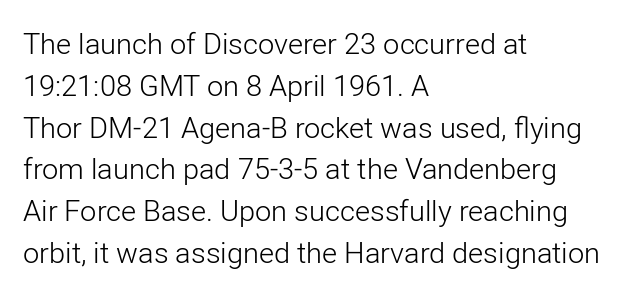
Tall strokes in this sample are plumb rather than angled. No feet cap the strokes, marking this as sans-serif type. Glance below the letters and you will spot only blank space. Every row of glyphs begins at an identical x-position on the left. The face used here is proportionally spaced, like ordinary book or web type. The letters sit at their default tracking, neither squeezed nor spread.
